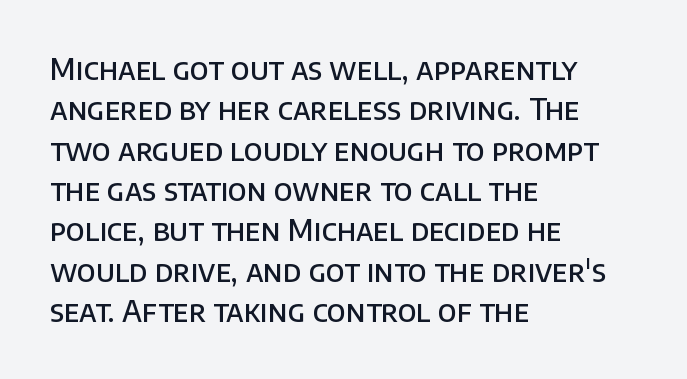
{"serif": "no", "italic": "no", "bold": "semi", "weight": "semibold", "width": "normal", "stroke_contrast": "low", "x_height": "large", "monospaced": "no", "underline": "no", "align": "left", "line_spacing": "normal", "line_spacing_ratio": 1.39, "letter_spacing": "normal", "letter_spacing_em": 0.0, "glyph_px": 29}
